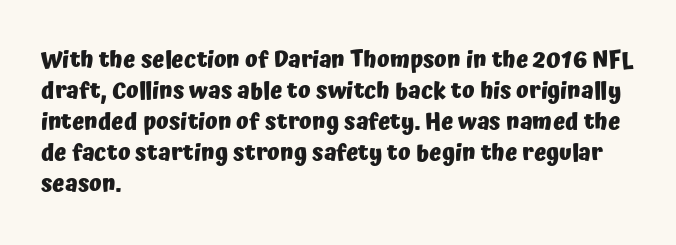
Caption: bold face, heavy strokes. Compared with typical body copy, the letter spacing here is the same. Line starts are locked; line ends wander. The axis of the letterforms is exactly vertical.
